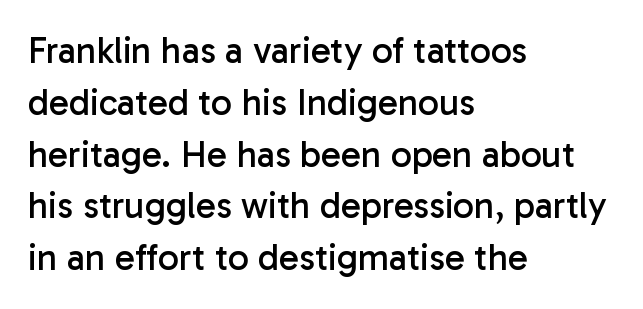
These lines keep a tight, regular rhythm from letter to letter. No feet cap the strokes, marking this as sans-serif type. The passage shown is typed in a proportional face where columns would drift. Weight class: somewhere from thin through regular. The rendering anchors every line to the left-hand side. Nobody drew a line under any word here.
